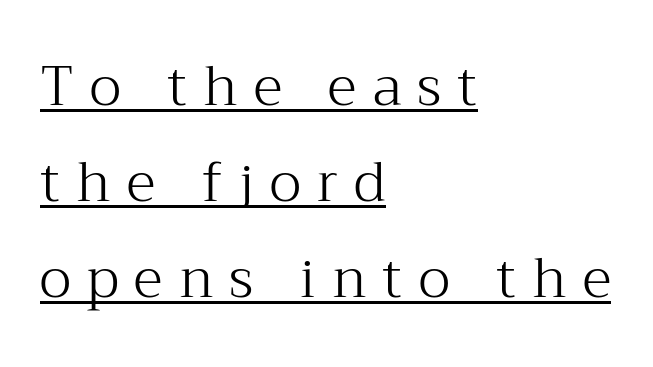
Q: Is the text bold? A: No.
Q: Is the text italic (slanted)? A: No, it is upright.
Q: Is the typeface a serif or a sans-serif typeface? A: Serif.
Q: Is the text underlined? A: Yes.
Q: How is the paragraph aligned? A: Left-aligned.
Q: Is the spacing between letters normal or unusually wide? A: Unusually wide.
Q: Width (condensed, normal, or wide)? A: Normal.
Q: Stroke contrast? A: Medium.
Q: x-height? A: Medium.
Q: Monospaced? A: No.
